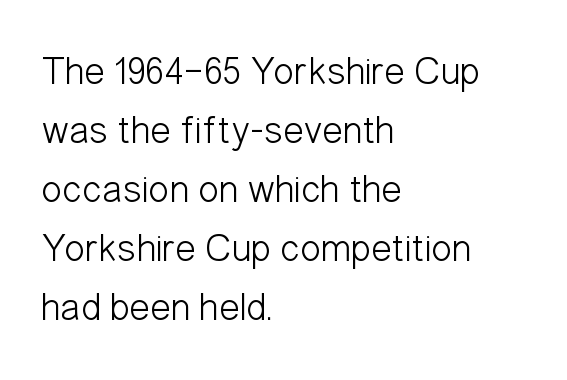
The image shows 39 px light, condensed sans-serif type, upright; set left-aligned, normal line spacing (1.51x), normal letter spacing, not underlined; low stroke contrast and a medium x-height.
